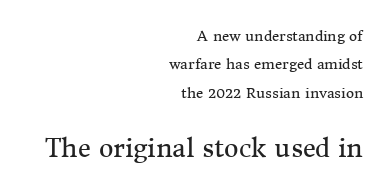
Q: Is the text bold? A: No.
Q: Is the text italic (slanted)? A: No, it is upright.
Q: Is the text underlined? A: No.
Q: How is the paragraph aligned? A: Right-aligned.
Q: Is the spacing between letters normal or unusually wide? A: Normal.
Q: Is the spacing between lines tight, normal or loose? A: Loose.
Q: Which block of text is set in a larger size, the first (top) or the second (bottom)? A: The second (bottom) one.
